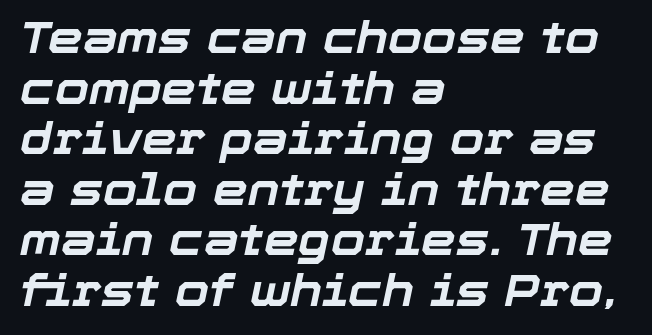
The axis of the letterforms is tilted away from vertical. Has an underline been added? It has not. Observe the ordinary spacing: letters are neighbours, not strangers. The lines are quadded left.
